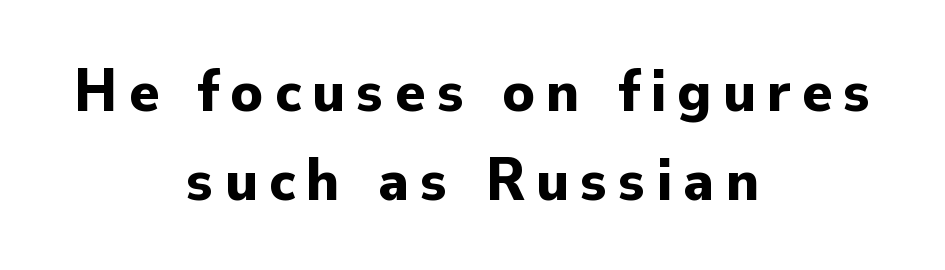
{"serif": "no", "italic": "no", "bold": "yes", "weight": "bold", "width": "normal", "stroke_contrast": "low", "x_height": "small", "monospaced": "no", "underline": "no", "align": "center", "line_spacing": "normal", "line_spacing_ratio": 1.43, "glyph_px": 62}
